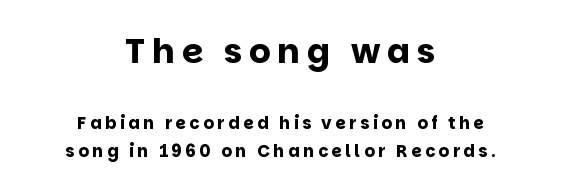
Q: Is the text bold? A: Yes.
Q: Is the text italic (slanted)? A: No, it is upright.
Q: Is the typeface a serif or a sans-serif typeface? A: Sans-serif.
Q: Is the text underlined? A: No.
Q: How is the paragraph aligned? A: Centered.
Q: Is the spacing between letters normal or unusually wide? A: Unusually wide.
Q: Is the spacing between lines tight, normal or loose? A: Normal.
Q: Which block of text is set in a larger size, the first (top) or the second (bottom)? A: The first (top) one.
Q: Width (condensed, normal, or wide)? A: Normal.
Q: Stroke contrast? A: Low.
Q: x-height? A: Large.
Q: Monospaced? A: No.
